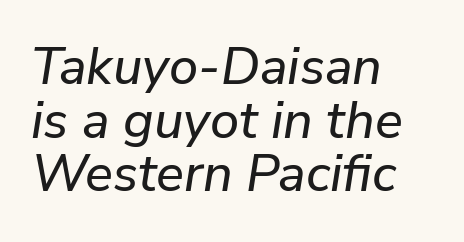
Q: Is the text italic (slanted)? A: Yes, it leans right by about 9 degrees.
Q: Is the text underlined? A: No.
Q: How is the paragraph aligned? A: Left-aligned.
Q: Is the spacing between letters normal or unusually wide? A: Normal.
Q: Is the spacing between lines tight, normal or loose? A: Tight.
Q: Width (condensed, normal, or wide)? A: Normal.
Q: Stroke contrast? A: Low.
Q: x-height? A: Medium.
Q: Monospaced? A: No.
